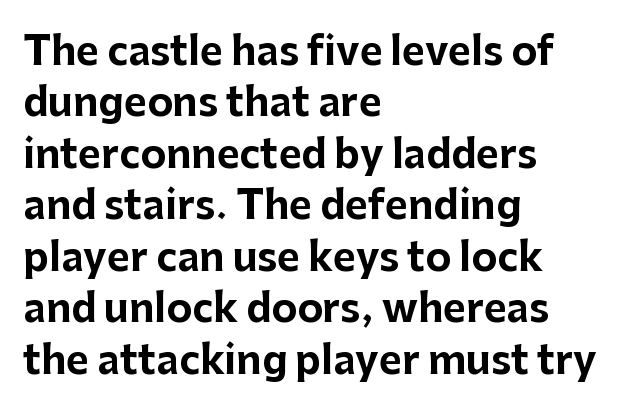
Q: Is the text bold? A: Yes.
Q: Is the text italic (slanted)? A: No, it is upright.
Q: Is the typeface a serif or a sans-serif typeface? A: Sans-serif.
Q: Is the text underlined? A: No.
Q: How is the paragraph aligned? A: Left-aligned.
Q: Is the spacing between letters normal or unusually wide? A: Normal.
Q: Is the spacing between lines tight, normal or loose? A: Normal.
Q: Width (condensed, normal, or wide)? A: Normal.
Q: Stroke contrast? A: Low.
Q: x-height? A: Medium.
Q: Monospaced? A: No.
